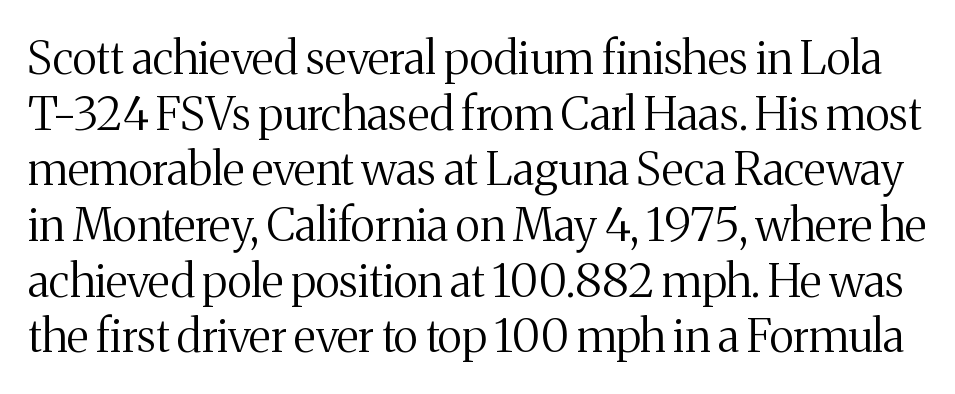
{"serif": "yes", "italic": "no", "bold": "no", "weight": "regular", "width": "normal", "stroke_contrast": "medium", "x_height": "medium", "monospaced": "no", "underline": "no", "line_spacing_ratio": 1.21, "letter_spacing": "normal", "letter_spacing_em": 0.0, "glyph_px": 46}
